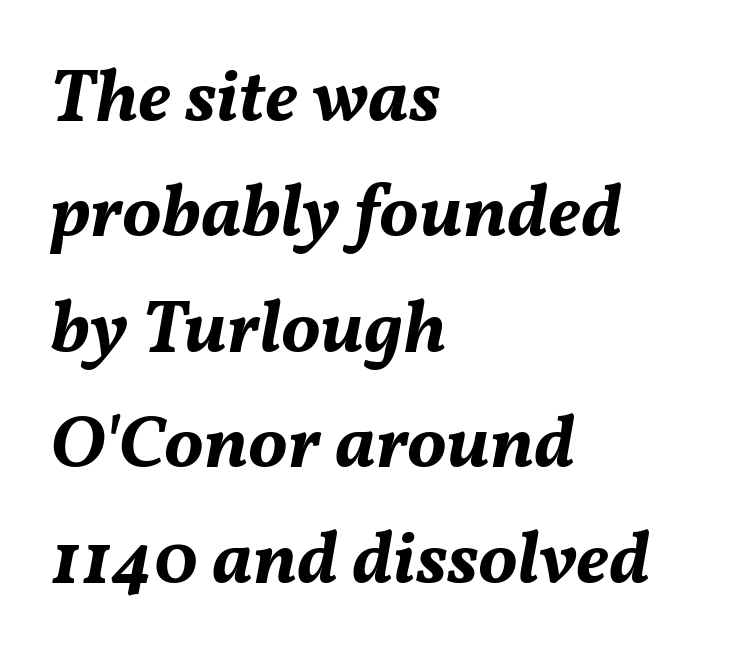
{"italic": "yes", "lean": "right", "slant_degrees": 11, "bold": "yes", "weight": "bold", "width": "normal", "stroke_contrast": "medium", "x_height": "medium", "monospaced": "no", "underline": "no", "align": "left", "line_spacing": "normal", "line_spacing_ratio": 1.56, "letter_spacing": "normal", "letter_spacing_em": 0.0, "glyph_px": 74}
